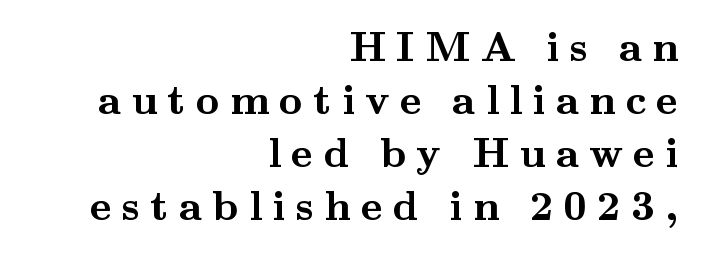
{"serif": "yes", "italic": "no", "bold": "yes", "weight": "semibold", "width": "wide", "stroke_contrast": "medium", "x_height": "small", "monospaced": "no", "underline": "no", "align": "right", "line_spacing": "normal", "line_spacing_ratio": 1.29, "letter_spacing": "wide", "letter_spacing_em": 0.25, "glyph_px": 41}
